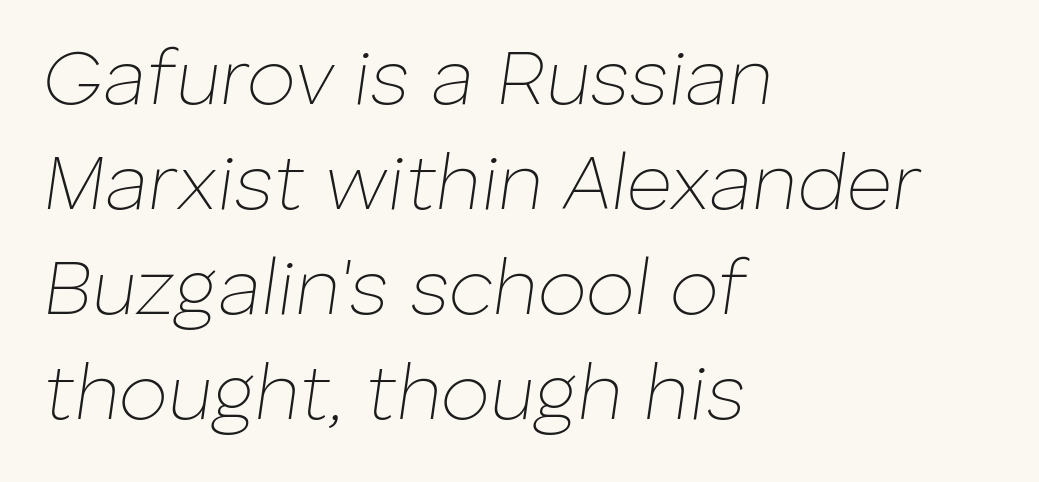
The passage shown has conventional tracking throughout. Lines of text with bare space underneath. Vertical spacing — default. The face used here is proportionally spaced, like ordinary book or web type.
